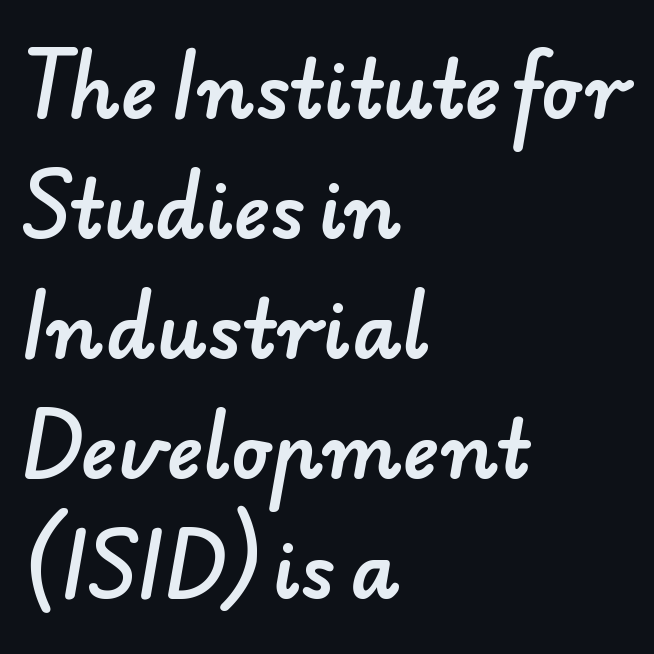
Q: Is the typeface a serif or a sans-serif typeface? A: Sans-serif.
Q: Is the text underlined? A: No.
Q: How is the paragraph aligned? A: Left-aligned.
Q: Is the spacing between letters normal or unusually wide? A: Normal.
Q: Is the spacing between lines tight, normal or loose? A: Normal.
Q: Width (condensed, normal, or wide)? A: Normal.
Q: Stroke contrast? A: Low.
Q: x-height? A: Small.
Q: Monospaced? A: No.
